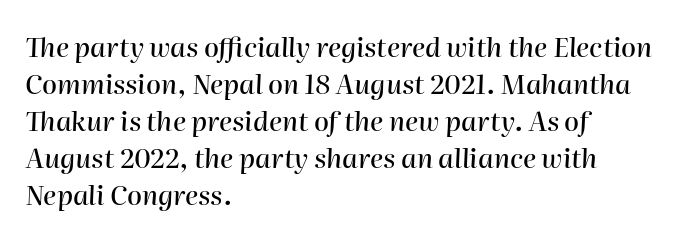
The image shows 27 px text type, italic (leaning right); set left-aligned, normal line spacing (1.37x), normal letter spacing, not underlined.
